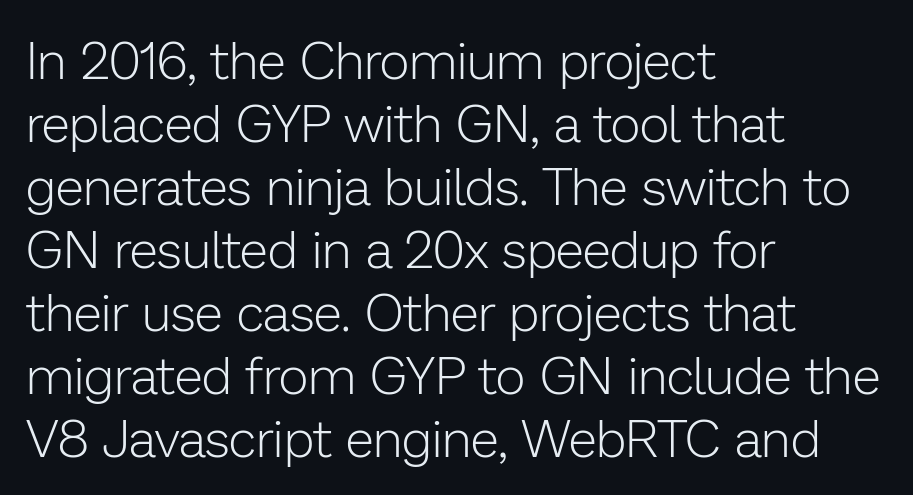
The image shows 52 px light sans-serif type, upright; set left-aligned, line spacing 1.21x, normal letter spacing, not underlined; low stroke contrast and a medium x-height.
